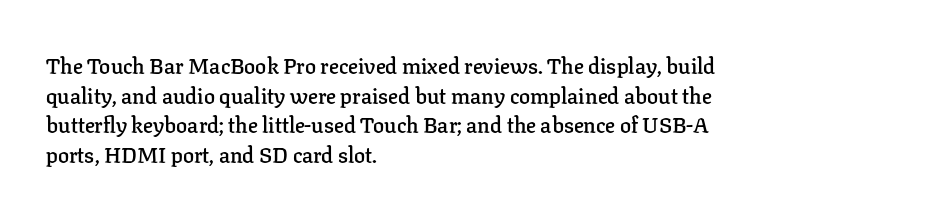
No word sits above an underline. Look at the stroke-to-counter ratio: somewhat heavy, a semibold. When letters stand straight like this, we call the style roman or upright. Observe the ordinary spacing: letters are neighbours, not strangers. The space between consecutive lines is moderate.
